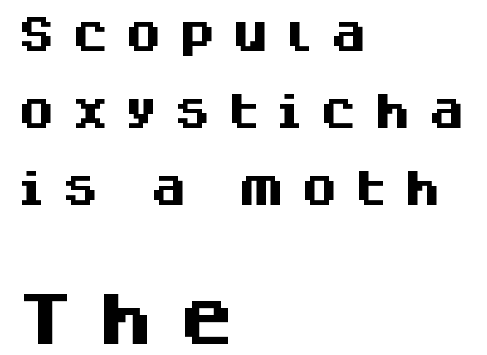
The vertical gap from one line to the next is large. In terms of letterspacing, this is a distinctly airy, spread setting. The passage shown is typeset with a sans-serif family. Looks like regular typesetting: each glyph gets only the width it needs. Clear beneath every line of the passage. The glyphs have the mass of a bold cut.
